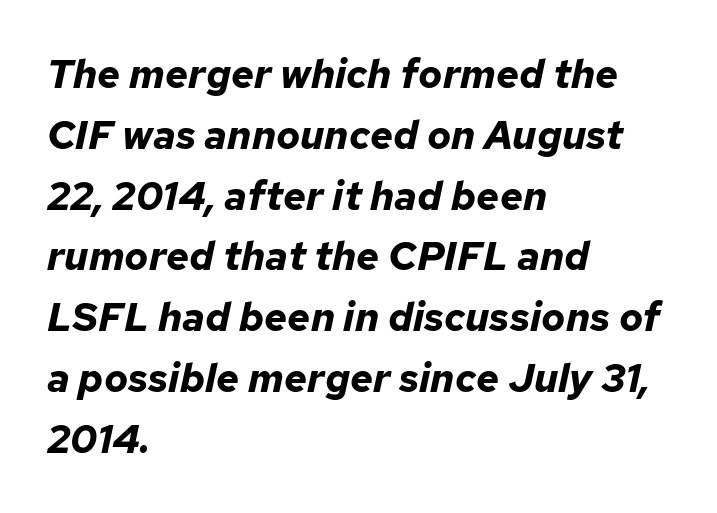
Q: Is the text bold? A: Yes.
Q: Is the text italic (slanted)? A: Yes, it leans right by about 12 degrees.
Q: Is the text underlined? A: No.
Q: How is the paragraph aligned? A: Left-aligned.
Q: Is the spacing between letters normal or unusually wide? A: Normal.
Q: Is the spacing between lines tight, normal or loose? A: Normal.
Q: Width (condensed, normal, or wide)? A: Normal.
Q: Stroke contrast? A: Low.
Q: x-height? A: Medium.
Q: Monospaced? A: No.
